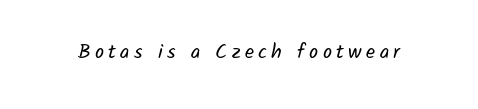
Q: Is the text bold? A: No.
Q: Is the text underlined? A: No.
Q: Is the spacing between letters normal or unusually wide? A: Unusually wide.
